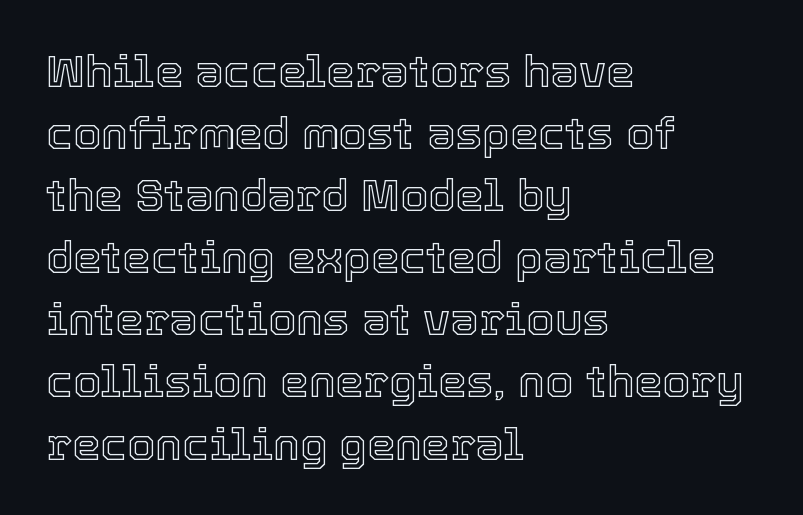
Q: Is the text italic (slanted)? A: No, it is upright.
Q: Is the text underlined? A: No.
Q: How is the paragraph aligned? A: Left-aligned.
Q: Is the spacing between letters normal or unusually wide? A: Normal.
Q: Is the spacing between lines tight, normal or loose? A: Normal.
Q: Width (condensed, normal, or wide)? A: Normal.
Q: x-height? A: Medium.
Q: Monospaced? A: No.
